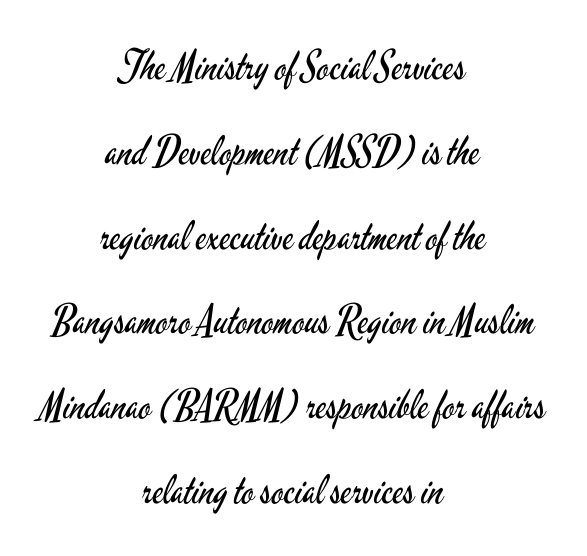
The image shows 40 px regular-weight, condensed sans-serif type; set centered, loose line spacing (2.12x), normal letter spacing, not underlined; low stroke contrast and a small x-height.
